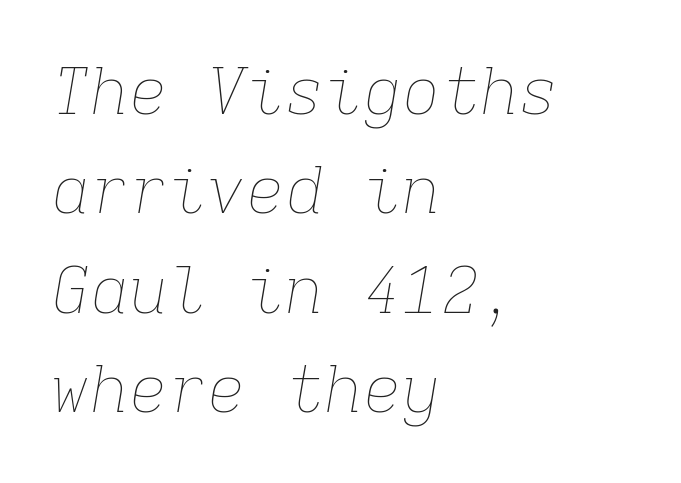
The face used here is rendered with its standard letterfit. Check the space under the baseline: it is left empty. Is there much room between lines? A standard amount, neither cramped nor airy. Spacing verdict: monospaced, one width for all characters.
